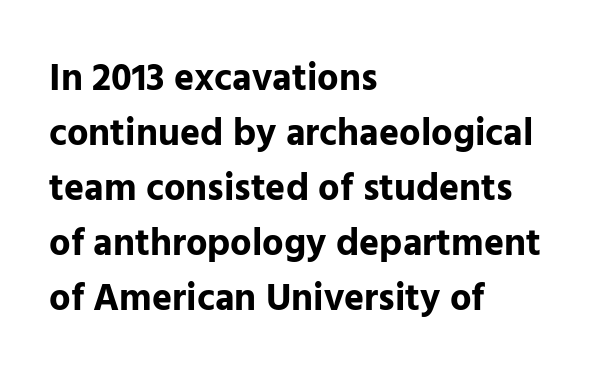
The image shows 38 px bold sans-serif type, upright; set left-aligned, normal line spacing (1.45x), normal letter spacing, not underlined; low stroke contrast and a medium x-height.
